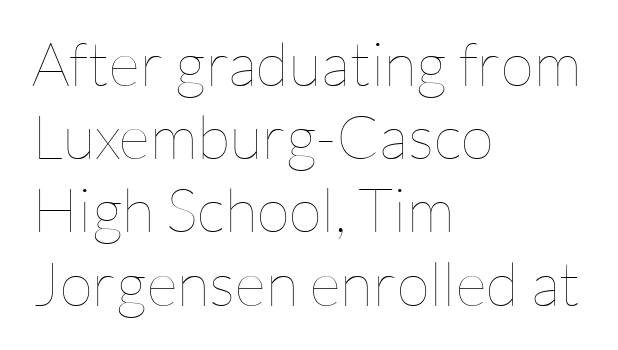
The passage shown is not underscored anywhere. No extra tracking has been applied to these lines. These lines are rendered in a variable-pitch font. Heft: none added — not bold. A classic flush-left, rag-right setting is used for this passage.
